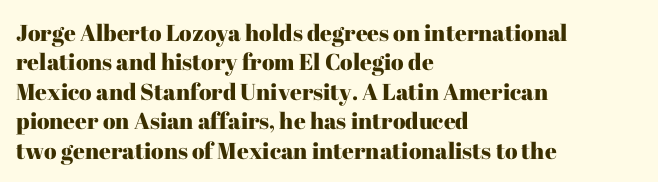
{"italic": "no", "underline": "no", "align": "left", "line_spacing": "normal", "line_spacing_ratio": 1.28, "letter_spacing": "normal", "letter_spacing_em": 0.0, "glyph_px": 23}
